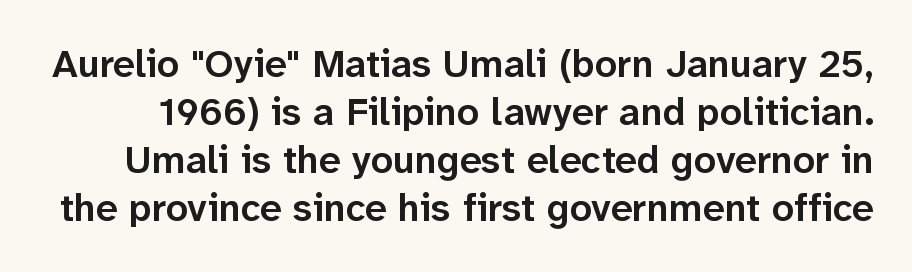
A sans-serif font was chosen for this passage. The gap between lines stays unmarked. Typographic density is moderately raised because the face is semibold. Varying glyph widths throughout — classic text-font behaviour. The gaps between neighbouring characters are ordinary and unremarkable. The type sits square on the baseline with zero lean.
